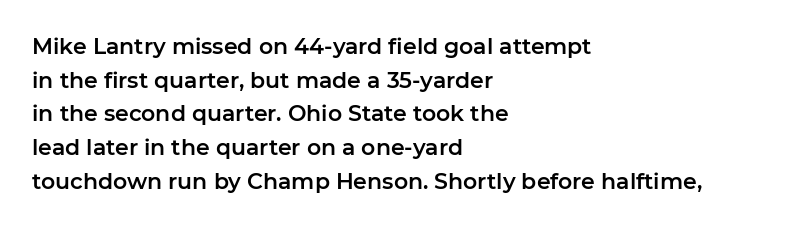
{"italic": "no", "underline": "no", "align": "left", "line_spacing": "normal", "line_spacing_ratio": 1.53, "letter_spacing": "normal", "letter_spacing_em": 0.0, "glyph_px": 22}
